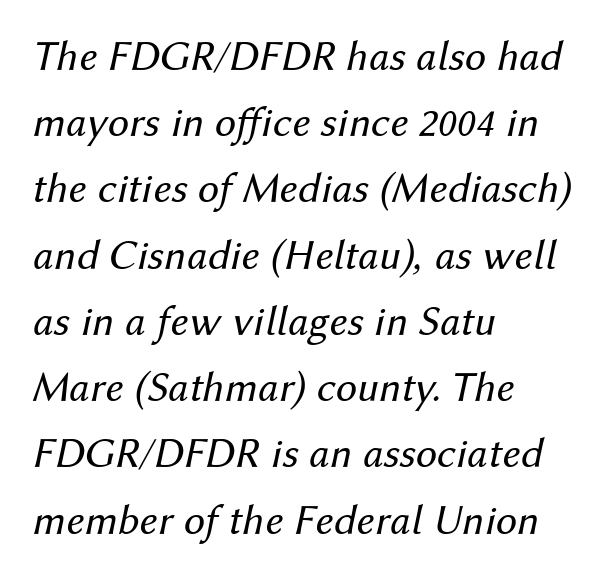
{"italic": "yes", "lean": "right", "slant_degrees": 12, "bold": "no", "weight": "regular", "width": "normal", "stroke_contrast": "medium", "x_height": "medium", "monospaced": "no", "underline": "no", "align": "left", "line_spacing": "normal", "line_spacing_ratio": 1.54, "letter_spacing": "normal", "letter_spacing_em": 0.0, "glyph_px": 43}
